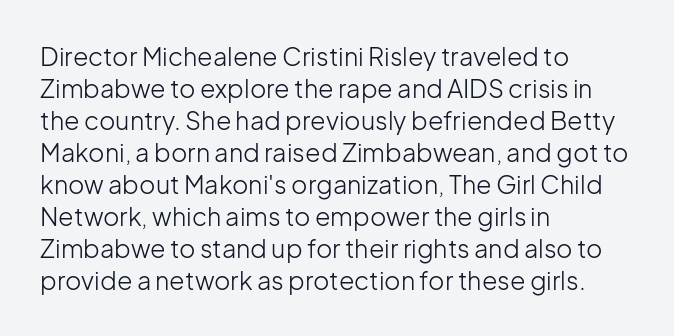
Q: Is the text bold? A: No.
Q: Is the text italic (slanted)? A: No, it is upright.
Q: Is the text underlined? A: No.
Q: How is the paragraph aligned? A: Left-aligned.
Q: Is the spacing between letters normal or unusually wide? A: Normal.
Q: Is the spacing between lines tight, normal or loose? A: Normal.
